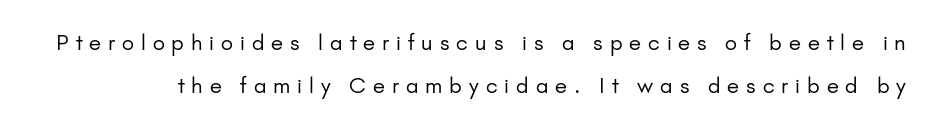
Anything drawn beneath the words? Only blank space. Does extra space separate the letters? Yes, quite a lot of it. A typesetter would call this leading open, well beyond the default. Nope, not italic — everything's standing straight. The characters are drawn with everyday or finer stroke widths.
